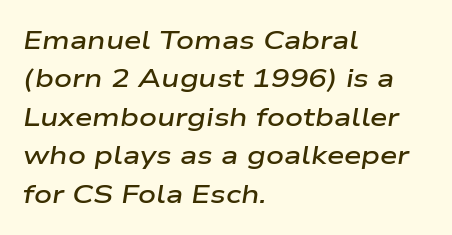
Q: Is the text bold? A: Semi-bold.
Q: Is the text italic (slanted)? A: Yes, it leans right by about 9 degrees.
Q: Is the text underlined? A: No.
Q: How is the paragraph aligned? A: Left-aligned.
Q: Is the spacing between letters normal or unusually wide? A: Normal.
Q: Is the spacing between lines tight, normal or loose? A: Normal.
